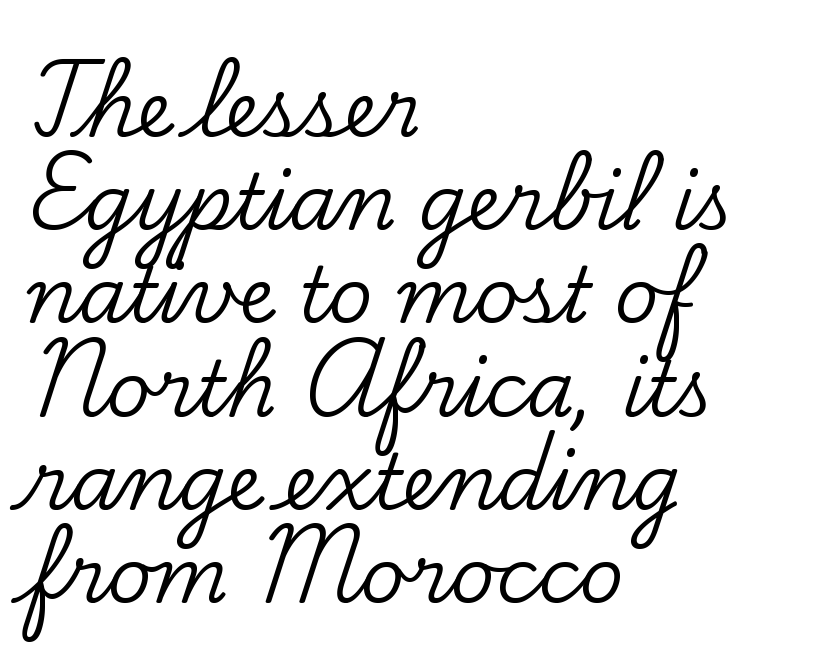
The face used here is proportionally spaced, like ordinary book or web type. In terms of letterform style, serifs are clearly present. Underlining? Definitely not there. Caption: multi-line text, flush left, ragged right.
